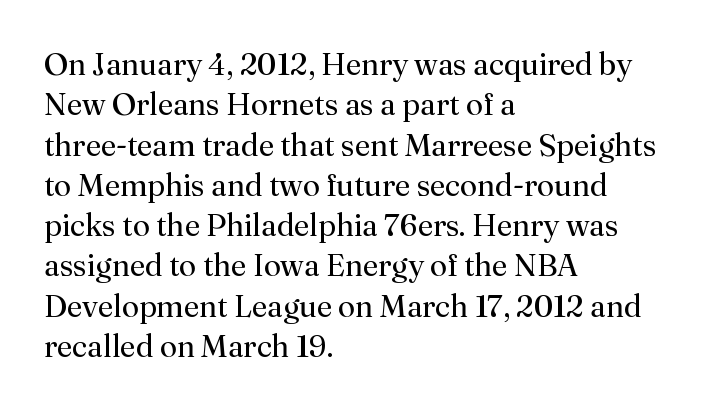
Heaviness? Minimal to ordinary, like unemphasized prose. Looks like regular typesetting: each glyph gets only the width it needs. Letter spacing: default. Tall strokes in this sample are plumb rather than angled. Notice how the passage keeps a crisp vertical edge on the left only.
